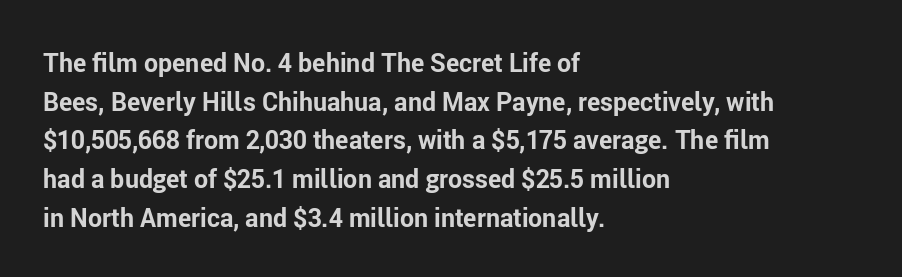
Q: Is the text bold? A: Yes.
Q: Is the text italic (slanted)? A: No, it is upright.
Q: Is the text underlined? A: No.
Q: How is the paragraph aligned? A: Left-aligned.
Q: Is the spacing between letters normal or unusually wide? A: Normal.
Q: Is the spacing between lines tight, normal or loose? A: Normal.
